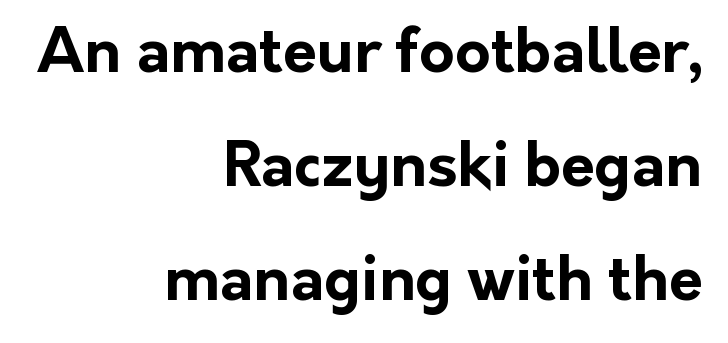
The image shows 61 px bold sans-serif type, upright; set right-aligned, line spacing 1.87x, normal letter spacing, not underlined; low stroke contrast and a medium x-height.
